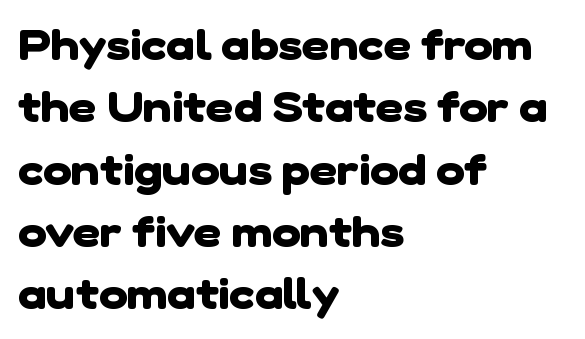
Heavy, bold letterforms. In terms of letterform style, serifs are entirely absent. How are the letters spaced? Ordinarily, with no added tracking. Words float on clear page, feet unadorned. In CSS terms this would be text-align: left. This sample keeps an unexceptional amount of space between lines.
